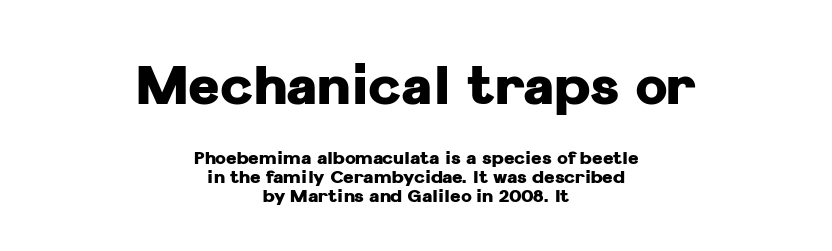
How heavy is the stroke? Heavy — this is a bold. Larger block? The one above; the one below is distinctly smaller. Nobody touched the tracking dial on this one. Do the characters align in a grid? No, the font is proportional. This is sans-serif lettering, the kind often seen on screens and signage.
